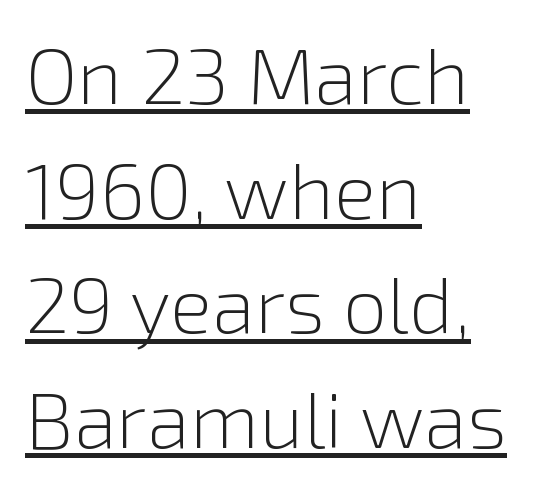
The image shows 79 px light sans-serif type, upright; set left-aligned, normal line spacing (1.45x), normal letter spacing, underlined; low stroke contrast and a medium x-height.
